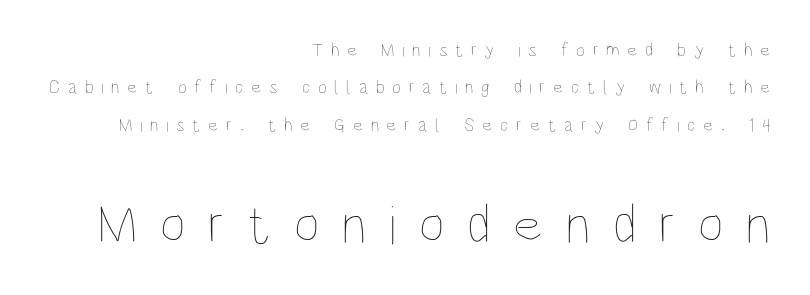
Each new line begins a long way beneath the previous one. The paragraph has a hard right edge and a soft left edge. Glance below the letters and you will spot only blank space. Think of a printed novel: that variable character pitch is what you see here. The letters are spread apart with noticeably loose tracking. Style check: upright.
